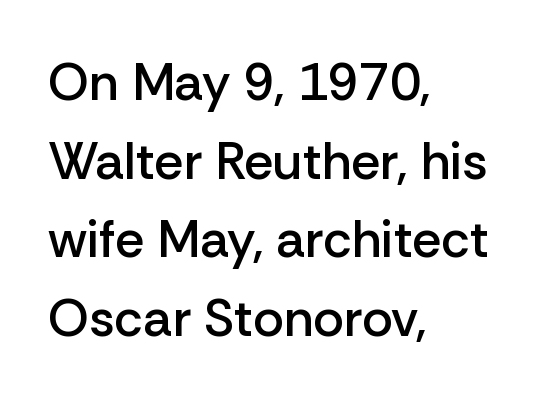
{"serif": "no", "italic": "no", "bold": "semi", "weight": "semibold", "width": "normal", "stroke_contrast": "low", "x_height": "medium", "monospaced": "no", "underline": "no", "align": "left", "line_spacing": "normal", "line_spacing_ratio": 1.51, "letter_spacing": "normal", "letter_spacing_em": 0.0, "glyph_px": 52}
